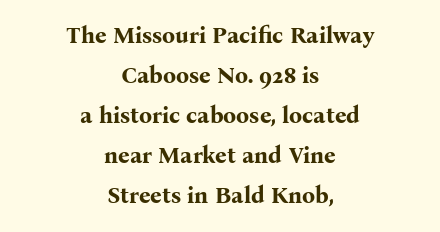
{"italic": "no", "bold": "yes", "underline": "no", "align": "center", "line_spacing_ratio": 1.74, "letter_spacing": "normal", "letter_spacing_em": 0.0, "glyph_px": 23}
